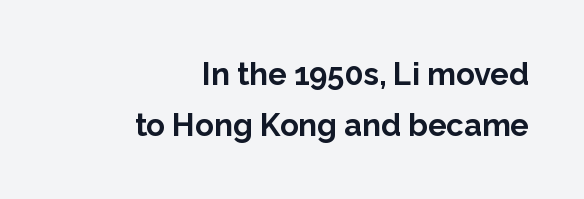
The image shows 31 px bold sans-serif type, upright; set right-aligned, normal line spacing (1.63x), normal letter spacing, not underlined; low stroke contrast and a medium x-height.
